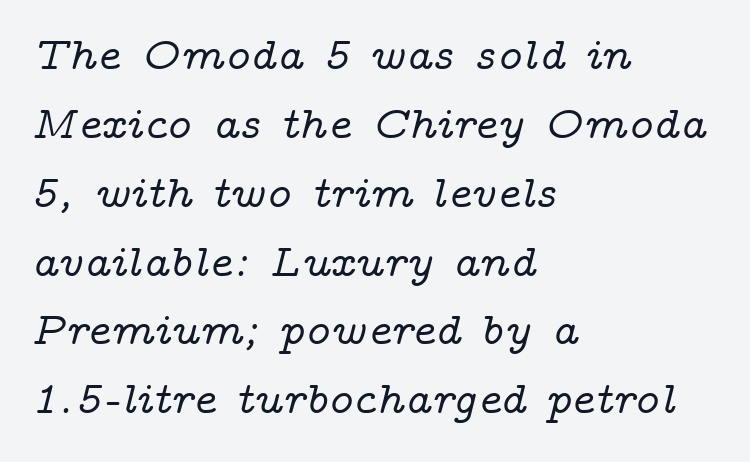
The image shows 45 px wide serif type, italic (leaning right); set left-aligned, normal line spacing (1.53x), normal letter spacing, not underlined; low stroke contrast and a medium x-height.
